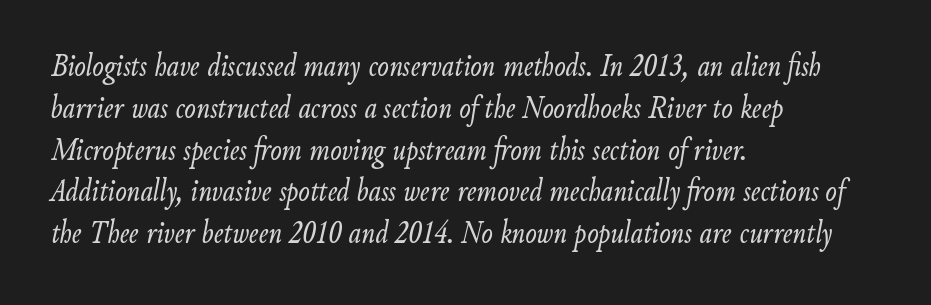
{"italic": "yes", "lean": "right", "slant_degrees": 9, "bold": "no", "weight": "light", "width": "condensed", "stroke_contrast": "low", "x_height": "small", "monospaced": "no", "underline": "no", "align": "left", "line_spacing_ratio": 1.23, "letter_spacing": "normal", "letter_spacing_em": 0.0, "glyph_px": 34}
